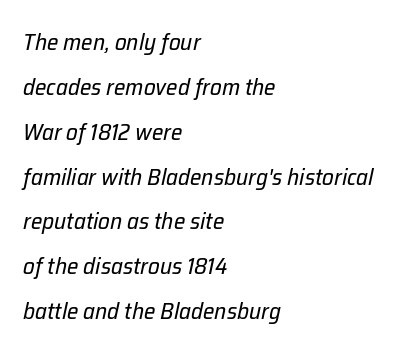
{"italic": "yes", "lean": "right", "slant_degrees": 12, "bold": "no", "underline": "no", "align": "left", "line_spacing": "loose", "line_spacing_ratio": 1.95, "letter_spacing": "normal", "letter_spacing_em": 0.0, "glyph_px": 23}
